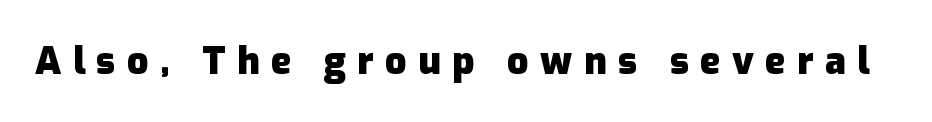
{"serif": "no", "italic": "no", "bold": "yes", "weight": "heavy", "width": "normal", "stroke_contrast": "low", "x_height": "medium", "monospaced": "no", "underline": "no", "letter_spacing": "wide", "letter_spacing_em": 0.3, "glyph_px": 38}
